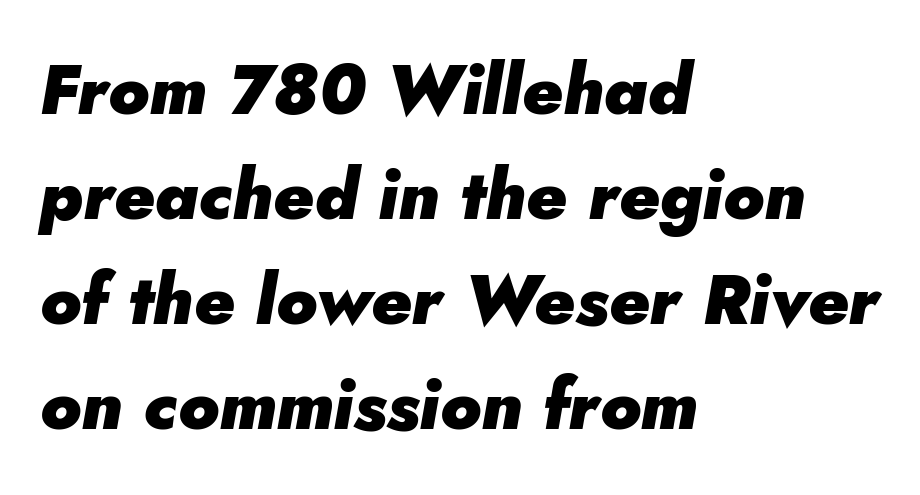
{"italic": "yes", "lean": "right", "slant_degrees": 5, "bold": "yes", "weight": "heavy", "width": "normal", "stroke_contrast": "low", "x_height": "small", "monospaced": "no", "underline": "no", "align": "left", "line_spacing": "normal", "line_spacing_ratio": 1.5, "letter_spacing": "normal", "letter_spacing_em": 0.0, "glyph_px": 70}
